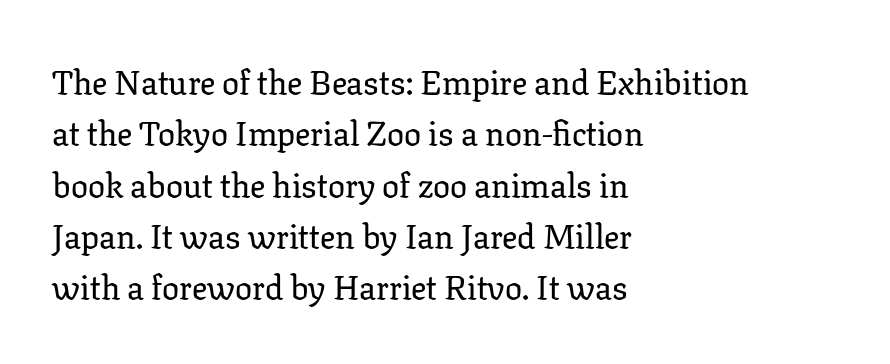
{"serif": "yes", "italic": "no", "width": "normal", "stroke_contrast": "low", "x_height": "medium", "monospaced": "no", "underline": "no", "align": "left", "line_spacing": "normal", "line_spacing_ratio": 1.51, "letter_spacing": "normal", "letter_spacing_em": 0.0, "glyph_px": 34}
